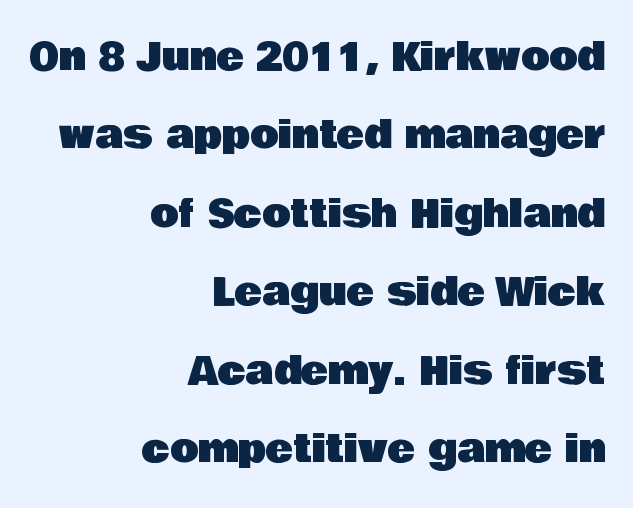
The image shows 37 px sans-serif type, upright; set right-aligned, loose line spacing (2.12x), normal letter spacing, not underlined; low stroke contrast and a large x-height.
